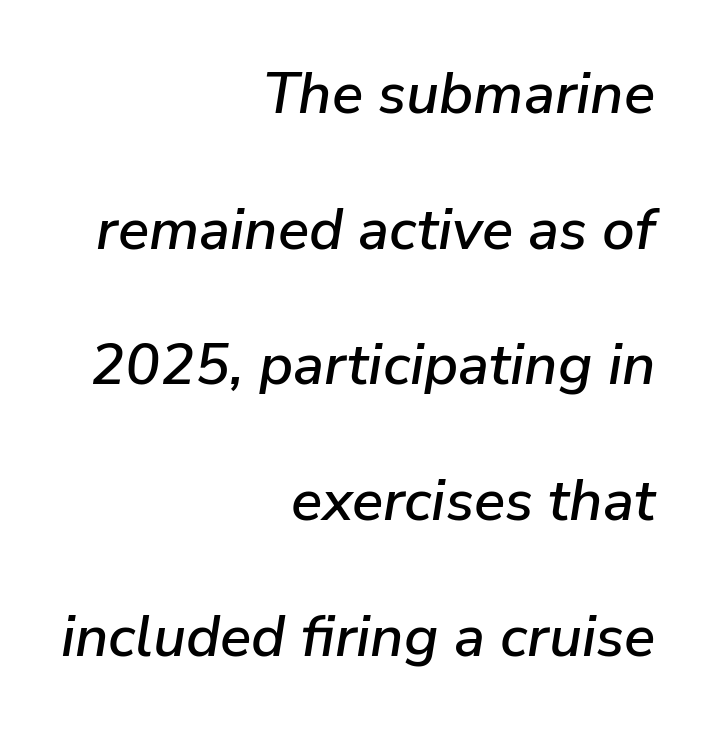
This is oblique type, the kind used for emphasis or titles. In terms of letterspacing, this is plain default setting. Nobody drew a line under any word here. Varying glyph widths throughout — classic text-font behaviour.
